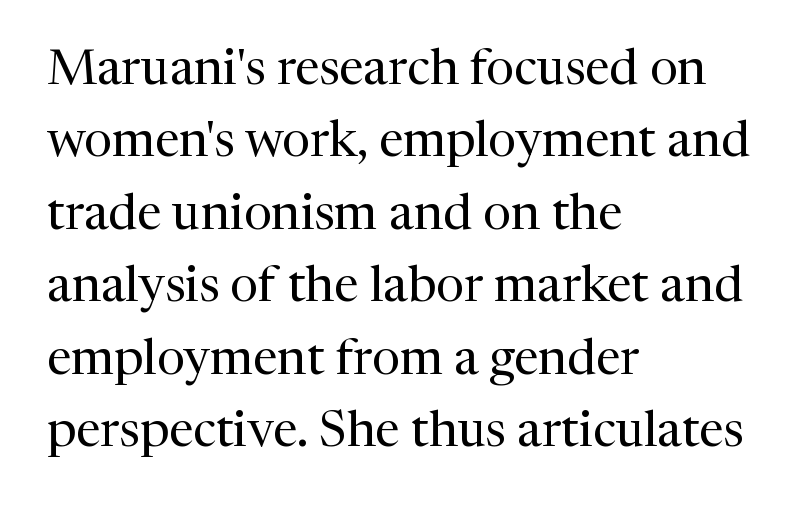
Q: Is the text bold? A: No.
Q: Is the text italic (slanted)? A: No, it is upright.
Q: Is the typeface a serif or a sans-serif typeface? A: Serif.
Q: Is the text underlined? A: No.
Q: How is the paragraph aligned? A: Left-aligned.
Q: Is the spacing between letters normal or unusually wide? A: Normal.
Q: Is the spacing between lines tight, normal or loose? A: Normal.
Q: Width (condensed, normal, or wide)? A: Normal.
Q: Stroke contrast? A: Medium.
Q: x-height? A: Medium.
Q: Monospaced? A: No.
